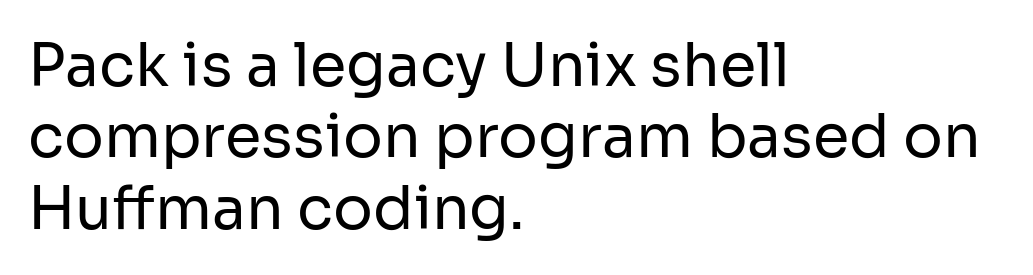
The image shows 59 px regular-weight sans-serif type, upright; set left-aligned, line spacing 1.21x, normal letter spacing, not underlined; low stroke contrast and a medium x-height.
